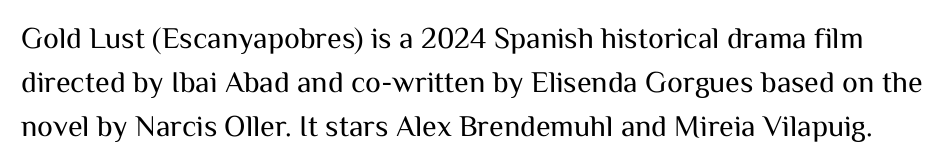
The image shows 30 px regular-weight sans-serif type, upright; set normal line spacing (1.46x), normal letter spacing, not underlined; medium stroke contrast and a medium x-height.
